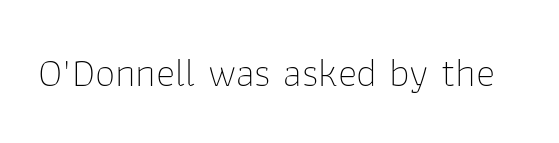
{"serif": "no", "italic": "no", "bold": "no", "weight": "thin", "width": "normal", "stroke_contrast": "low", "x_height": "medium", "monospaced": "no", "underline": "no", "letter_spacing": "normal", "letter_spacing_em": 0.0, "glyph_px": 41}
